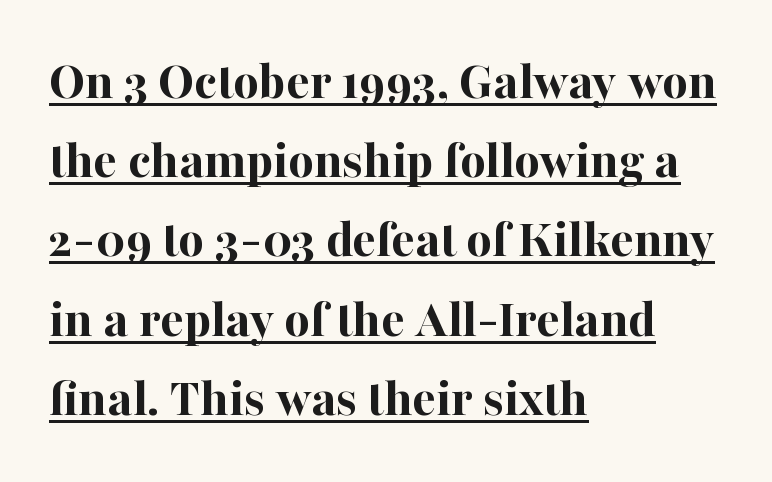
{"serif": "yes", "italic": "no", "bold": "yes", "weight": "bold", "width": "normal", "stroke_contrast": "high", "x_height": "medium", "monospaced": "no", "underline": "yes", "align": "left", "line_spacing": "normal", "line_spacing_ratio": 1.44, "letter_spacing": "normal", "letter_spacing_em": 0.0, "glyph_px": 55}
